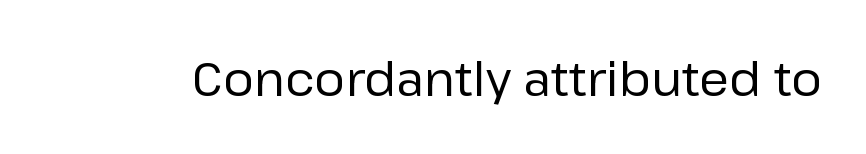
{"serif": "no", "italic": "no", "bold": "no", "weight": "regular", "width": "normal", "stroke_contrast": "low", "x_height": "medium", "monospaced": "no", "underline": "no", "letter_spacing": "normal", "letter_spacing_em": 0.0, "glyph_px": 48}
